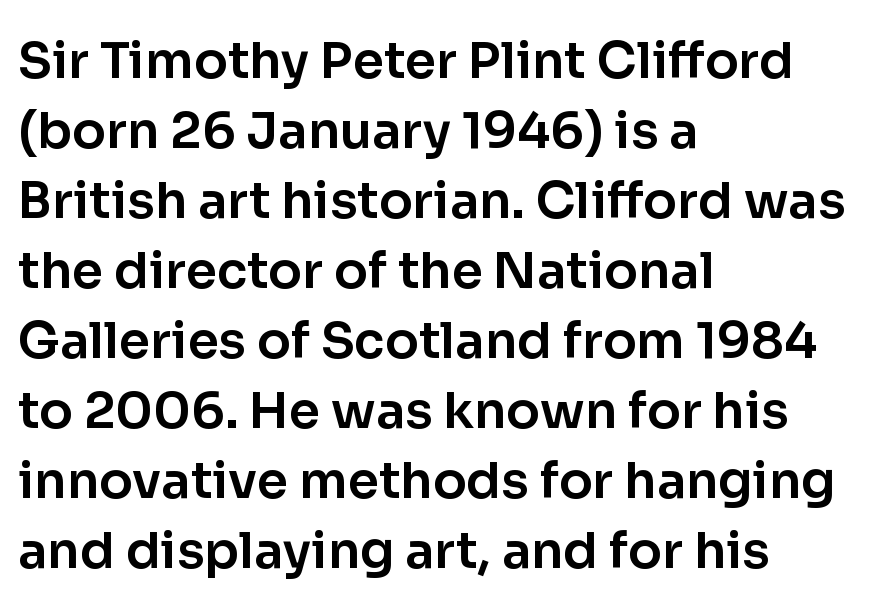
Q: Is the text italic (slanted)? A: No, it is upright.
Q: Is the typeface a serif or a sans-serif typeface? A: Sans-serif.
Q: Is the text underlined? A: No.
Q: How is the paragraph aligned? A: Left-aligned.
Q: Is the spacing between letters normal or unusually wide? A: Normal.
Q: Is the spacing between lines tight, normal or loose? A: Normal.
Q: Width (condensed, normal, or wide)? A: Normal.
Q: Stroke contrast? A: Low.
Q: x-height? A: Medium.
Q: Monospaced? A: No.
